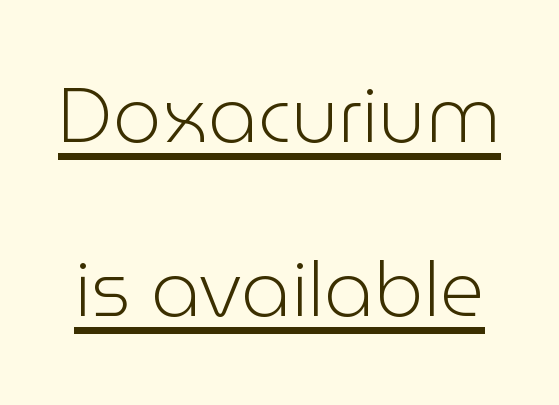
Q: Is the text bold? A: No.
Q: Is the text italic (slanted)? A: No, it is upright.
Q: Is the typeface a serif or a sans-serif typeface? A: Sans-serif.
Q: Is the text underlined? A: Yes.
Q: Is the spacing between letters normal or unusually wide? A: Normal.
Q: Is the spacing between lines tight, normal or loose? A: Loose.
Q: Width (condensed, normal, or wide)? A: Normal.
Q: Stroke contrast? A: Low.
Q: x-height? A: Medium.
Q: Monospaced? A: No.
